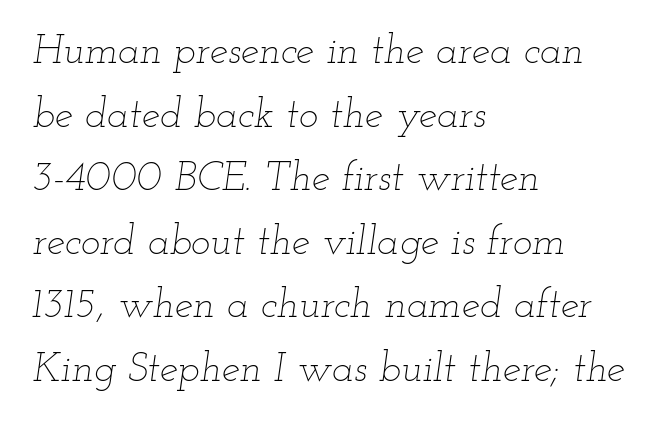
{"italic": "yes", "lean": "right", "slant_degrees": 12, "bold": "no", "weight": "thin", "width": "wide", "stroke_contrast": "low", "x_height": "small", "monospaced": "no", "underline": "no", "align": "left", "line_spacing": "normal", "line_spacing_ratio": 1.55, "letter_spacing": "normal", "letter_spacing_em": 0.0, "glyph_px": 41}
